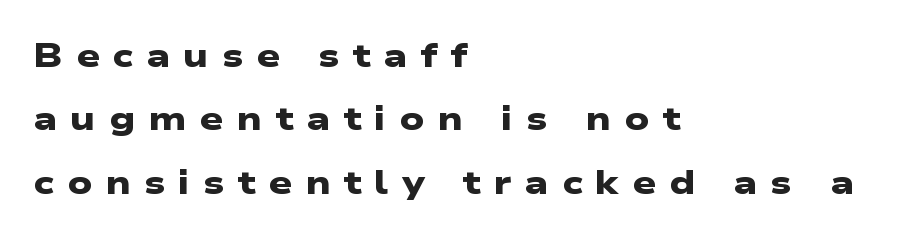
{"serif": "no", "bold": "yes", "weight": "heavy", "width": "wide", "stroke_contrast": "low", "x_height": "medium", "monospaced": "no", "underline": "no", "align": "left", "line_spacing": "loose", "line_spacing_ratio": 1.92, "letter_spacing": "wide", "letter_spacing_em": 0.4, "glyph_px": 33}
